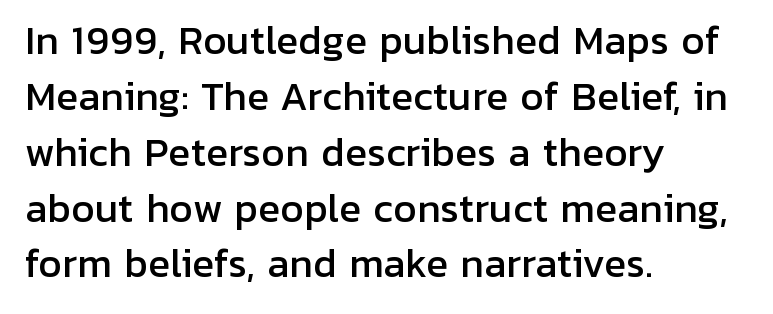
{"serif": "no", "italic": "no", "width": "normal", "stroke_contrast": "low", "x_height": "medium", "monospaced": "no", "underline": "no", "align": "left", "line_spacing": "normal", "line_spacing_ratio": 1.51, "letter_spacing": "normal", "letter_spacing_em": 0.0, "glyph_px": 37}
